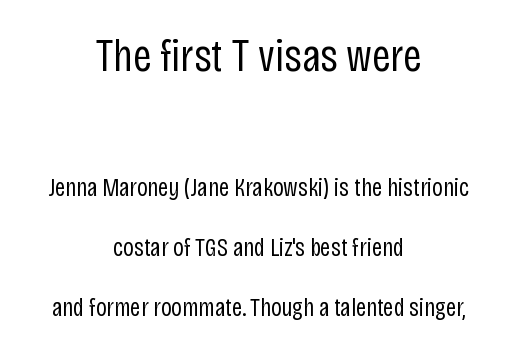
Q: Is the text bold? A: No.
Q: Is the text italic (slanted)? A: No, it is upright.
Q: Is the typeface a serif or a sans-serif typeface? A: Sans-serif.
Q: Is the text underlined? A: No.
Q: How is the paragraph aligned? A: Centered.
Q: Is the spacing between letters normal or unusually wide? A: Normal.
Q: Is the spacing between lines tight, normal or loose? A: Loose.
Q: Which block of text is set in a larger size, the first (top) or the second (bottom)? A: The first (top) one.
Q: Width (condensed, normal, or wide)? A: Condensed.
Q: Stroke contrast? A: Low.
Q: x-height? A: Large.
Q: Monospaced? A: No.
